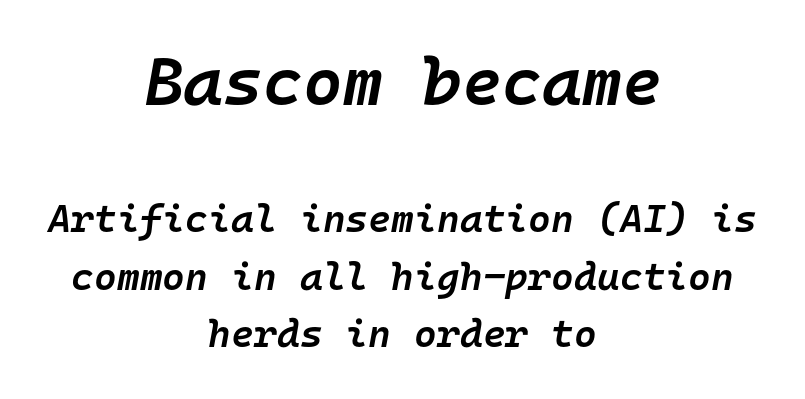
The image shows 68 px semibold type, italic (leaning right), monospaced; set centered, normal line spacing (1.47x), normal letter spacing, not underlined; the first (top) block is 1.74x larger; low stroke contrast and a medium x-height.
